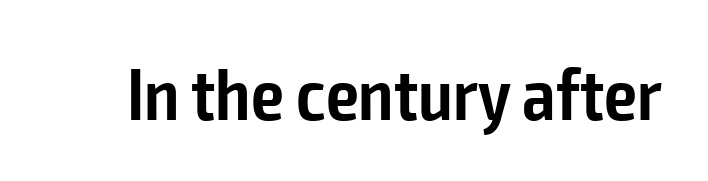
Q: Is the text bold? A: Semi-bold.
Q: Is the text italic (slanted)? A: No, it is upright.
Q: Is the typeface a serif or a sans-serif typeface? A: Sans-serif.
Q: Is the text underlined? A: No.
Q: Is the spacing between letters normal or unusually wide? A: Normal.
Q: Width (condensed, normal, or wide)? A: Condensed.
Q: Stroke contrast? A: Low.
Q: x-height? A: Medium.
Q: Monospaced? A: No.
